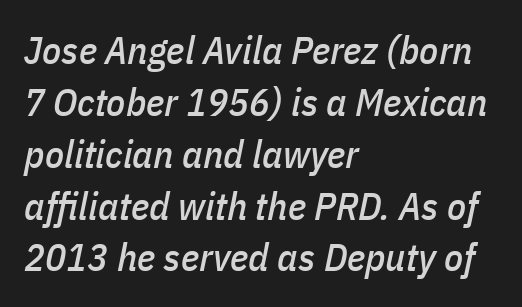
You could not count columns in this text — the font is proportionally spaced. Clear beneath every line of the passage. Short and long lines alike share a common starting point at left. Rendered with sloped, italic letterforms.
